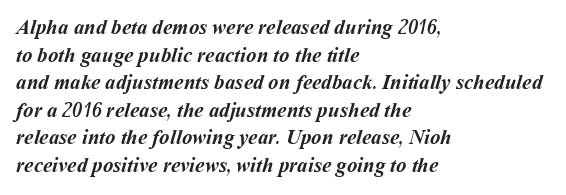
Q: Is the text bold? A: Yes.
Q: Is the text underlined? A: No.
Q: How is the paragraph aligned? A: Left-aligned.
Q: Is the spacing between letters normal or unusually wide? A: Normal.
Q: Is the spacing between lines tight, normal or loose? A: Normal.
